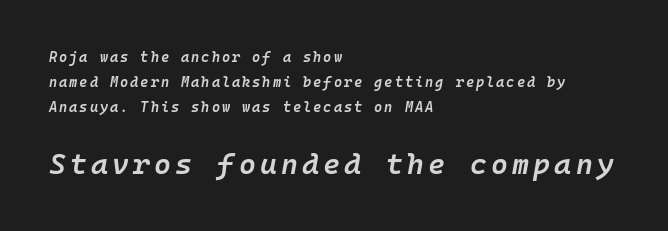
The image shows 29 px semibold type, italic (leaning right), monospaced; set left-aligned, line spacing 1.79x, not underlined; the second (bottom) block is 2.07x larger; low stroke contrast and a medium x-height.
